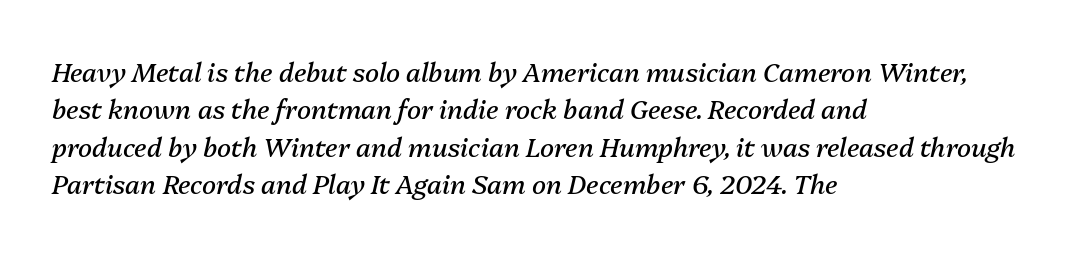
Q: Is the text bold? A: No.
Q: Is the text italic (slanted)? A: Yes, it leans right by about 13 degrees.
Q: Is the text underlined? A: No.
Q: How is the paragraph aligned? A: Left-aligned.
Q: Is the spacing between letters normal or unusually wide? A: Normal.
Q: Is the spacing between lines tight, normal or loose? A: Normal.
